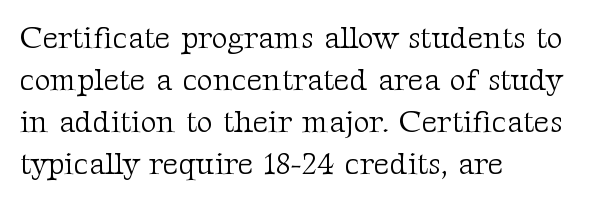
The image shows 31 px light serif type, upright; set left-aligned, normal line spacing (1.35x), normal letter spacing, not underlined; medium stroke contrast and a medium x-height.
